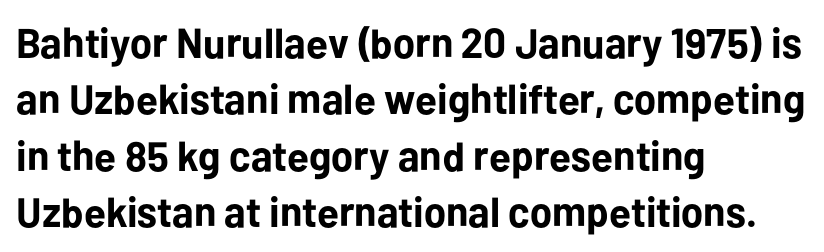
The designer left line spacing at the default. Emphasis by weight is at full strength: bold. The gap between lines stays unmarked. The characters display no serif detailing; their extremities are plain.
